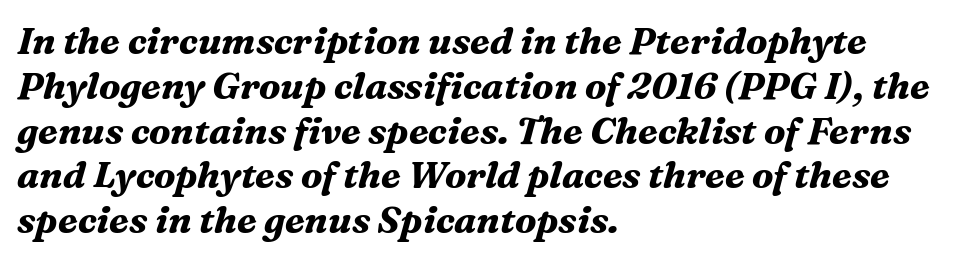
Q: Is the text bold? A: Yes.
Q: Is the text italic (slanted)? A: Yes, it leans right by about 16 degrees.
Q: Is the typeface a serif or a sans-serif typeface? A: Serif.
Q: Is the text underlined? A: No.
Q: How is the paragraph aligned? A: Left-aligned.
Q: Is the spacing between letters normal or unusually wide? A: Normal.
Q: Width (condensed, normal, or wide)? A: Normal.
Q: Stroke contrast? A: Medium.
Q: x-height? A: Medium.
Q: Monospaced? A: No.
